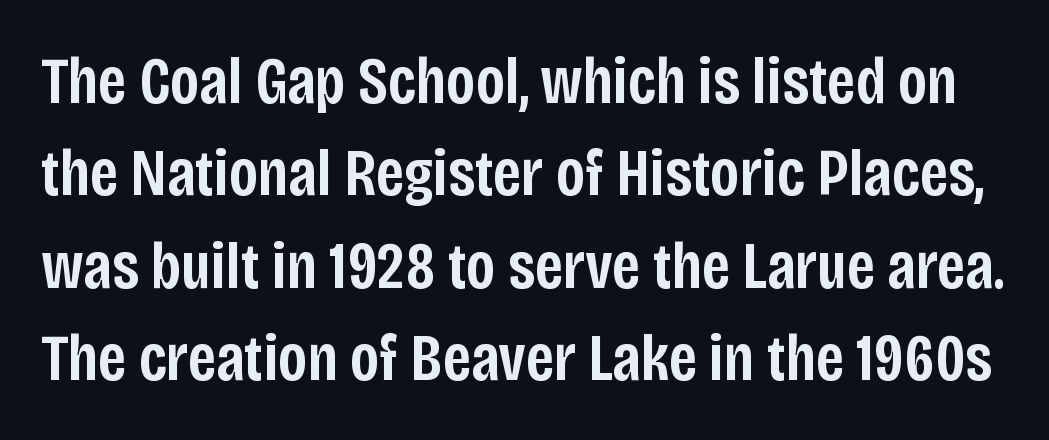
Q: Is the text bold? A: Semi-bold.
Q: Is the text italic (slanted)? A: No, it is upright.
Q: Is the typeface a serif or a sans-serif typeface? A: Sans-serif.
Q: Is the text underlined? A: No.
Q: Is the spacing between letters normal or unusually wide? A: Normal.
Q: Is the spacing between lines tight, normal or loose? A: Normal.
Q: Width (condensed, normal, or wide)? A: Condensed.
Q: Stroke contrast? A: Low.
Q: x-height? A: Large.
Q: Monospaced? A: No.
